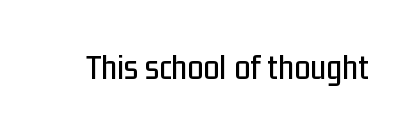
Nothing unusual about the tracking: characters are spaced as the font intends. Ordinary non-slanted type is in use. What kind of face is this? One without serifs — a sans. These lines are rendered in a variable-pitch font.
